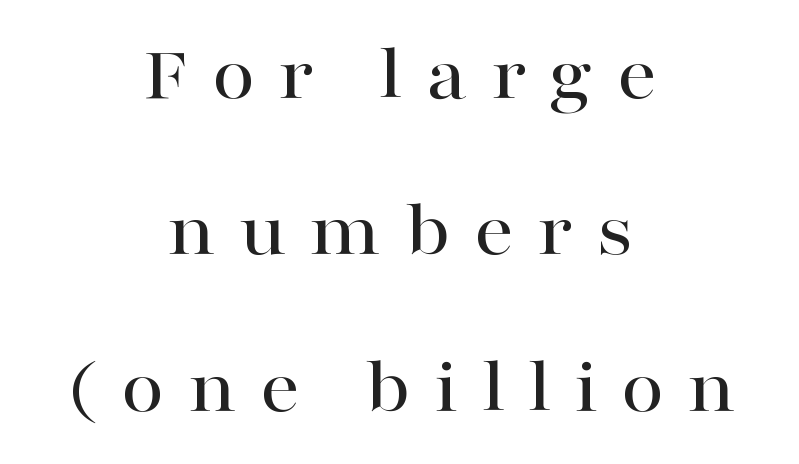
{"serif": "yes", "italic": "no", "width": "wide", "stroke_contrast": "high", "x_height": "medium", "monospaced": "no", "underline": "no", "align": "center", "line_spacing": "loose", "line_spacing_ratio": 1.98, "letter_spacing": "wide", "letter_spacing_em": 0.29, "glyph_px": 79}
